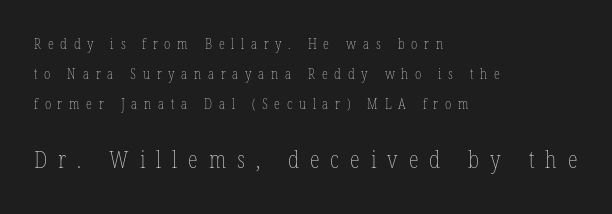
{"italic": "no", "bold": "no", "underline": "no", "align": "left", "line_spacing": "loose", "line_spacing_ratio": 2.15, "letter_spacing": "wide", "letter_spacing_em": 0.48, "larger_block": "second", "size_ratio": 1.64, "glyph_px": 23}
